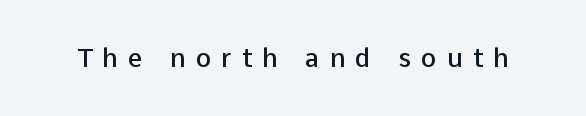
{"italic": "no", "bold": "semi", "underline": "no", "letter_spacing": "wide", "letter_spacing_em": 0.39, "glyph_px": 26}
